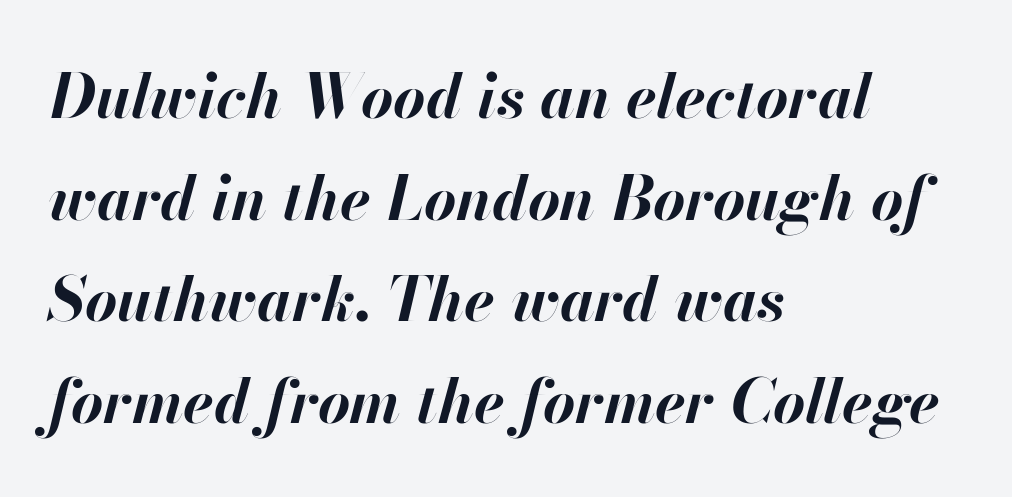
Q: Is the text bold? A: Yes.
Q: Is the text italic (slanted)? A: Yes, it leans right by about 13 degrees.
Q: Is the text underlined? A: No.
Q: How is the paragraph aligned? A: Left-aligned.
Q: Is the spacing between letters normal or unusually wide? A: Normal.
Q: Is the spacing between lines tight, normal or loose? A: Normal.
Q: Width (condensed, normal, or wide)? A: Normal.
Q: Stroke contrast? A: High.
Q: x-height? A: Small.
Q: Monospaced? A: No.
